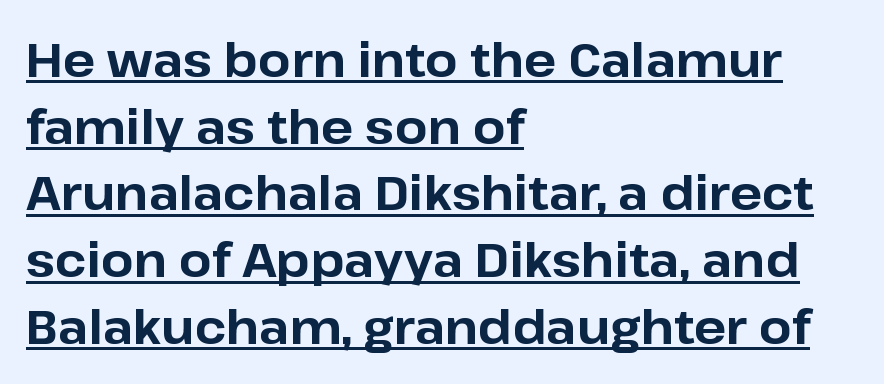
Reading down the column, the eye jumps a familiar distance to each next line. Short note: letters normally spaced. To sum up the face: it is a sans, with no serifs. The rendering anchors every line to the left-hand side.
